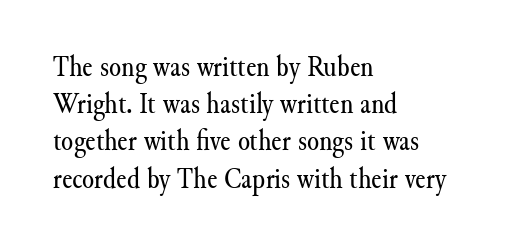
Q: Is the text bold? A: No.
Q: Is the text italic (slanted)? A: No, it is upright.
Q: Is the typeface a serif or a sans-serif typeface? A: Serif.
Q: Is the text underlined? A: No.
Q: How is the paragraph aligned? A: Left-aligned.
Q: Is the spacing between letters normal or unusually wide? A: Normal.
Q: Width (condensed, normal, or wide)? A: Normal.
Q: Stroke contrast? A: Medium.
Q: x-height? A: Small.
Q: Monospaced? A: No.
